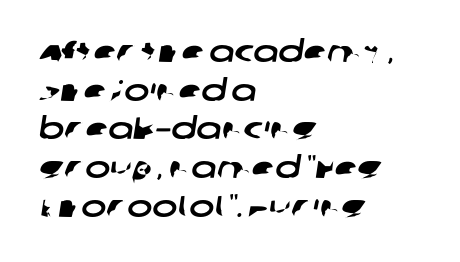
The image shows 30 px wide sans-serif type; set left-aligned, normal line spacing (1.29x), normal letter spacing, not underlined; low stroke contrast and a large x-height.
